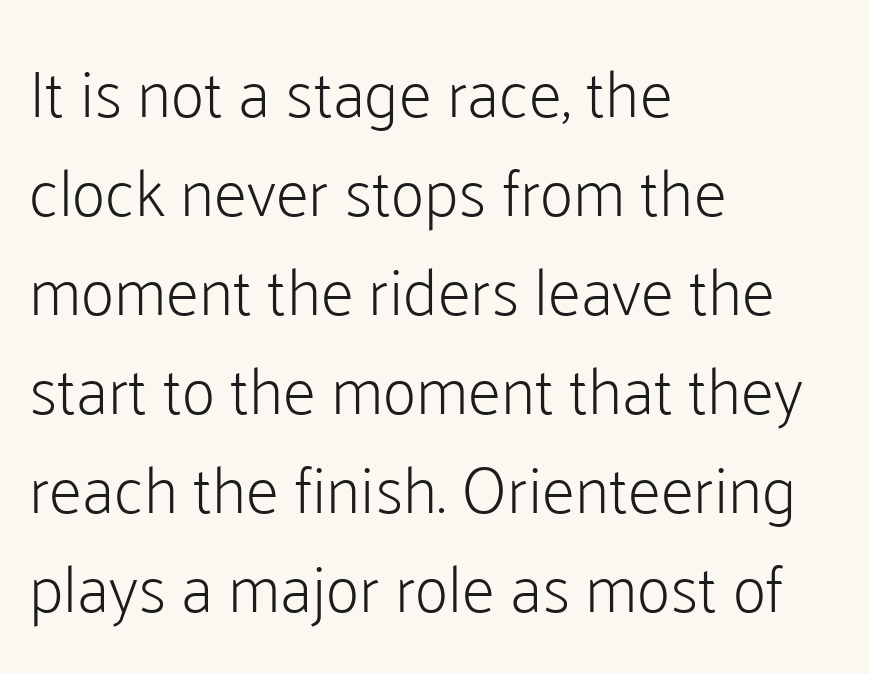
Spacing verdict: proportional, widths tailored to each character. If you drew a line through each stem, it would be perfectly vertical. Unlike a traditional serif, this face leaves its strokes unadorned. Students, note that the glyphs here touch the page at normal intervals.
